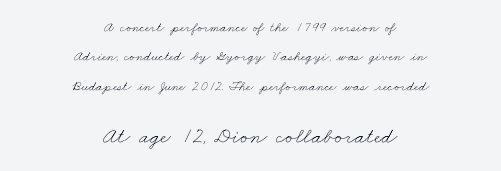
The image shows 22 px text type; set centered, loose line spacing (2.1x), normal letter spacing, not underlined; the second (bottom) block is 1.57x larger.
